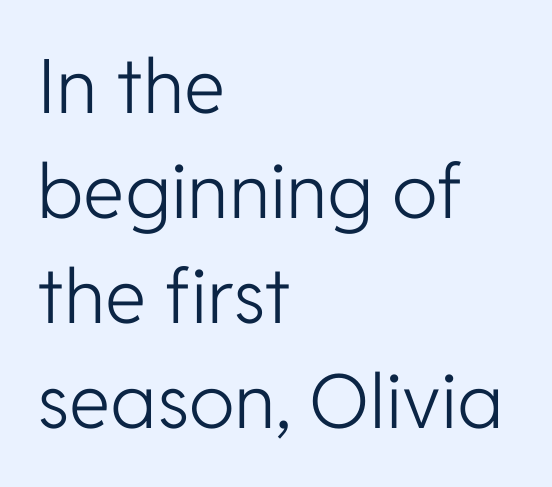
Is the letter spacing exaggerated? No — it looks like the ordinary default. The ragged edge is on the right, which tells us the setting is flush left. Ascenders rise straight up at ninety degrees. Quick note: interline space is typical.
